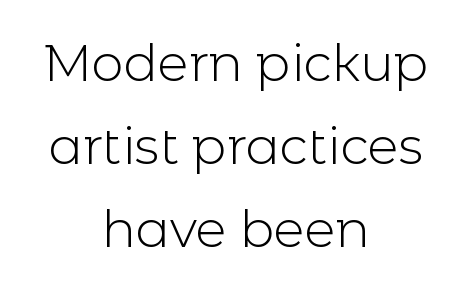
Character widths vary here, with narrow letters taking less room than wide ones. Notice how descenders clear the ascenders below comfortably — that's standard leading. Weight: regular or lighter. Look at the tracking — it's just the regular setting, nothing added. Rule under the text: the space is simply empty.
